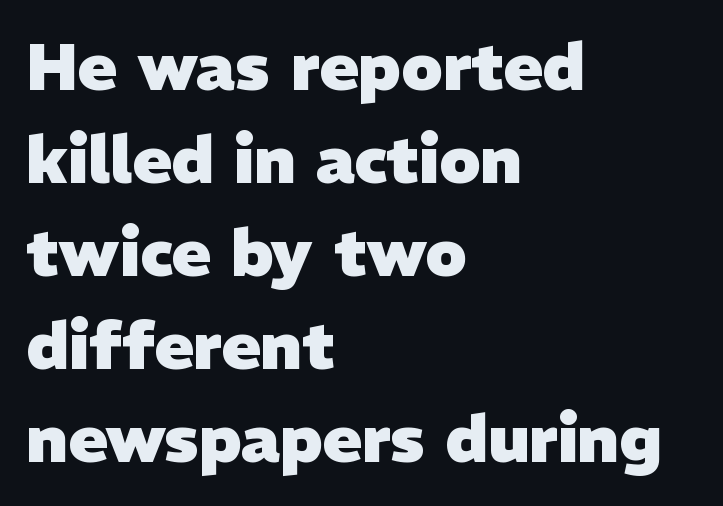
Q: Is the text bold? A: Yes.
Q: Is the typeface a serif or a sans-serif typeface? A: Sans-serif.
Q: Is the text underlined? A: No.
Q: How is the paragraph aligned? A: Left-aligned.
Q: Is the spacing between letters normal or unusually wide? A: Normal.
Q: Is the spacing between lines tight, normal or loose? A: Normal.
Q: Width (condensed, normal, or wide)? A: Normal.
Q: Stroke contrast? A: Low.
Q: x-height? A: Medium.
Q: Monospaced? A: No.
